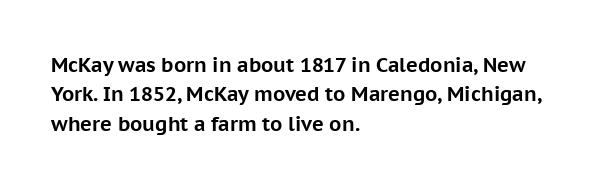
The image shows 20 px bold type, upright; set left-aligned, normal line spacing (1.47x), normal letter spacing, not underlined.
